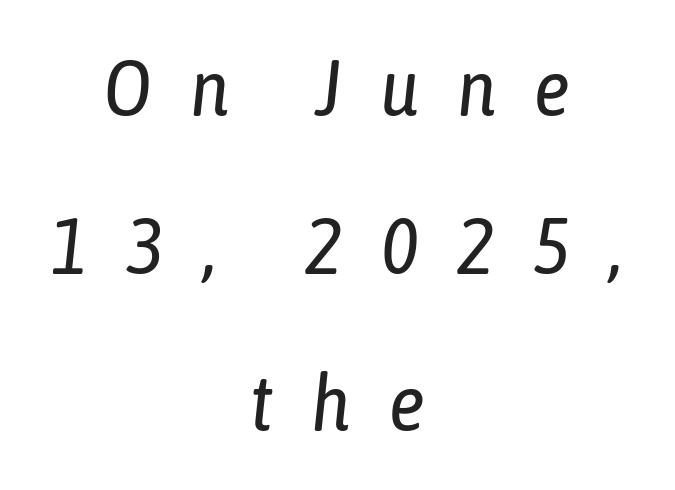
Does the leading feel generous? Absolutely, it's lavish. How are the letters spaced? Widely, with obvious added tracking. Think standard paragraph weight, or any step lighter than that. Any mark beneath the type? The region is blank. Do the characters align in a grid? No, the font is proportional.
